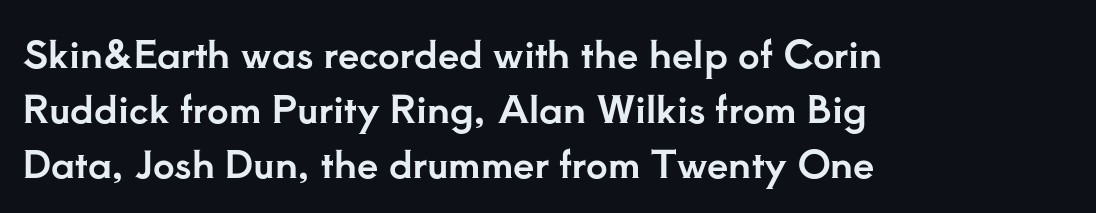
Q: Is the text italic (slanted)? A: No, it is upright.
Q: Is the typeface a serif or a sans-serif typeface? A: Serif.
Q: Is the text underlined? A: No.
Q: How is the paragraph aligned? A: Left-aligned.
Q: Is the spacing between letters normal or unusually wide? A: Normal.
Q: Is the spacing between lines tight, normal or loose? A: Normal.
Q: Width (condensed, normal, or wide)? A: Normal.
Q: Stroke contrast? A: Low.
Q: x-height? A: Small.
Q: Monospaced? A: No.
